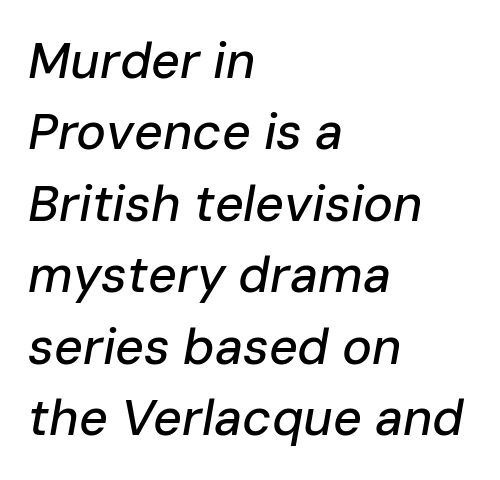
Q: Is the text italic (slanted)? A: Yes, it leans right by about 10 degrees.
Q: Is the text underlined? A: No.
Q: How is the paragraph aligned? A: Left-aligned.
Q: Is the spacing between letters normal or unusually wide? A: Normal.
Q: Is the spacing between lines tight, normal or loose? A: Normal.
Q: Width (condensed, normal, or wide)? A: Normal.
Q: Stroke contrast? A: Low.
Q: x-height? A: Medium.
Q: Monospaced? A: No.
